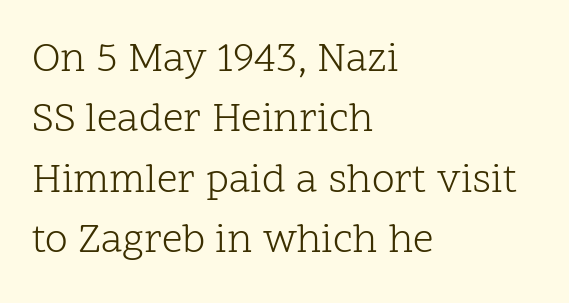
Q: Is the text bold? A: No.
Q: Is the text italic (slanted)? A: No, it is upright.
Q: Is the typeface a serif or a sans-serif typeface? A: Serif.
Q: Is the text underlined? A: No.
Q: How is the paragraph aligned? A: Left-aligned.
Q: Is the spacing between letters normal or unusually wide? A: Normal.
Q: Is the spacing between lines tight, normal or loose? A: Normal.
Q: Width (condensed, normal, or wide)? A: Normal.
Q: Stroke contrast? A: Low.
Q: x-height? A: Medium.
Q: Monospaced? A: No.
